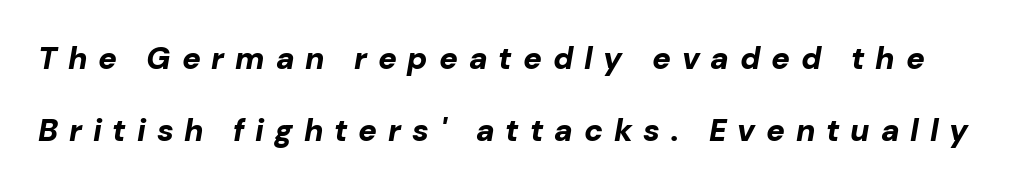
{"italic": "yes", "lean": "right", "slant_degrees": 10, "bold": "yes", "weight": "bold", "width": "normal", "stroke_contrast": "low", "x_height": "medium", "monospaced": "no", "underline": "no", "line_spacing": "loose", "line_spacing_ratio": 2.31, "letter_spacing": "wide", "letter_spacing_em": 0.35, "glyph_px": 31}
